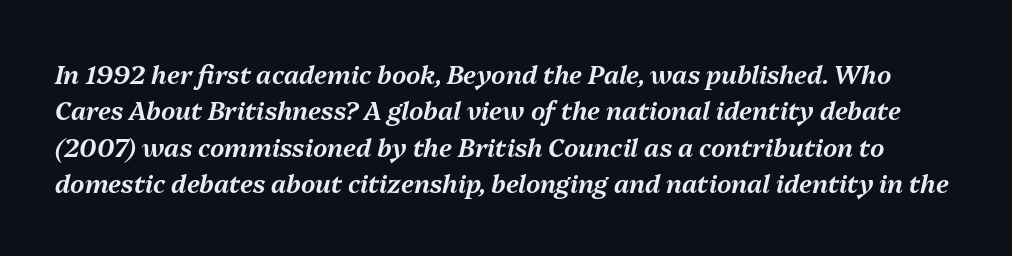
{"italic": "yes", "lean": "right", "slant_degrees": 13, "underline": "no", "line_spacing": "normal", "line_spacing_ratio": 1.46, "letter_spacing": "normal", "letter_spacing_em": 0.0, "glyph_px": 25}
